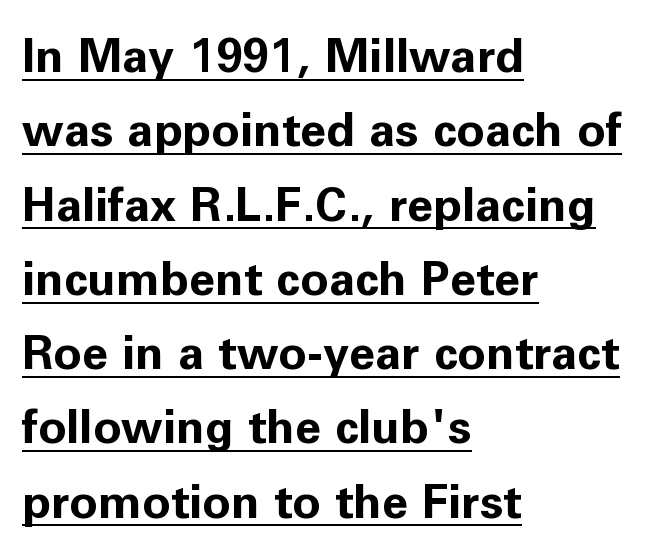
Q: Is the text bold? A: Yes.
Q: Is the text italic (slanted)? A: No, it is upright.
Q: Is the typeface a serif or a sans-serif typeface? A: Sans-serif.
Q: Is the text underlined? A: Yes.
Q: How is the paragraph aligned? A: Left-aligned.
Q: Is the spacing between letters normal or unusually wide? A: Normal.
Q: Is the spacing between lines tight, normal or loose? A: Normal.
Q: Width (condensed, normal, or wide)? A: Normal.
Q: Stroke contrast? A: Low.
Q: x-height? A: Medium.
Q: Monospaced? A: No.
